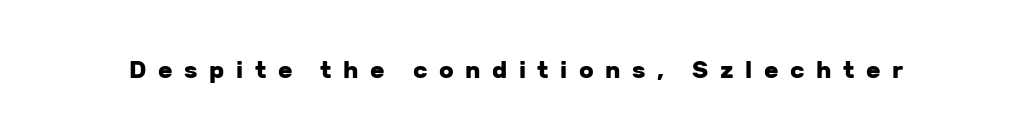
{"italic": "no", "bold": "yes", "underline": "no", "letter_spacing": "wide", "letter_spacing_em": 0.48, "glyph_px": 24}
